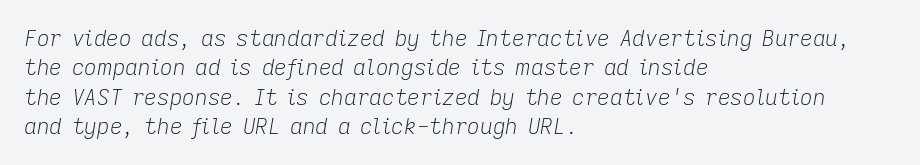
The letters are slanted; this is an italic face. Is this a heavy cut? Hardly; it is regular or lighter. The passage shown has conventional tracking throughout. Horizontal bands of white between lines are of average thickness. This sample is left-justified, so line endings fall wherever the words run out. Anything drawn beneath the words? Only blank space.
